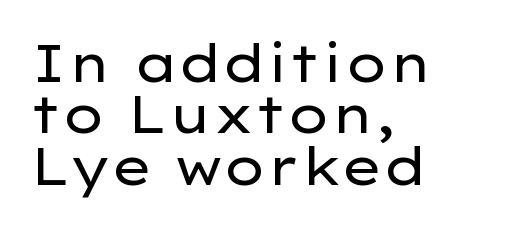
Q: Is the text bold? A: No.
Q: Is the text italic (slanted)? A: No, it is upright.
Q: Is the typeface a serif or a sans-serif typeface? A: Sans-serif.
Q: Is the text underlined? A: No.
Q: How is the paragraph aligned? A: Left-aligned.
Q: Is the spacing between letters normal or unusually wide? A: Normal.
Q: Is the spacing between lines tight, normal or loose? A: Tight.
Q: Width (condensed, normal, or wide)? A: Wide.
Q: Stroke contrast? A: Low.
Q: x-height? A: Medium.
Q: Monospaced? A: No.
